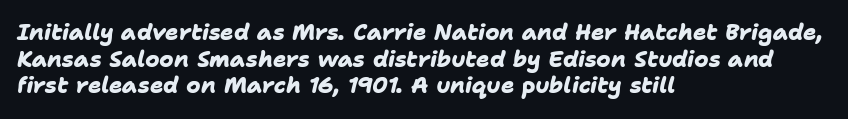
{"bold": "yes", "underline": "no", "align": "left", "line_spacing_ratio": 1.21, "letter_spacing": "normal", "letter_spacing_em": 0.0, "glyph_px": 22}
